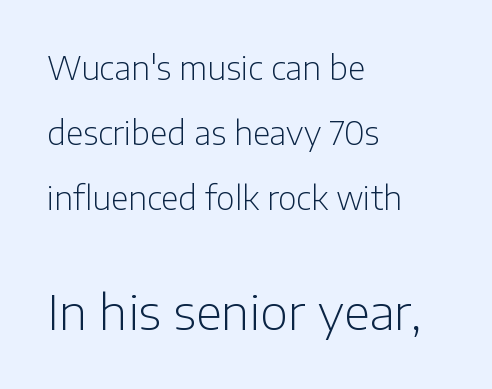
The image shows 48 px light sans-serif type, upright; set left-aligned, loose line spacing (2.03x), normal letter spacing, not underlined; the second (bottom) block is 1.5x larger; low stroke contrast and a medium x-height.
